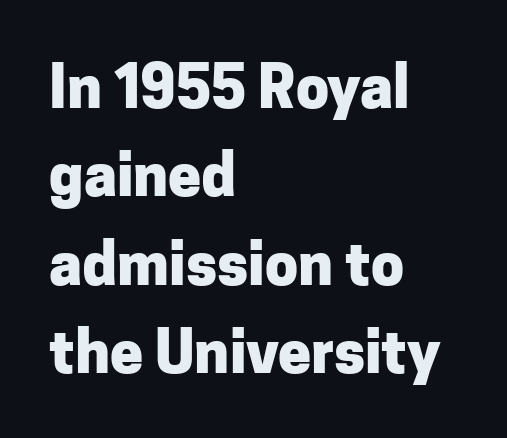
Think of a printed novel: that variable character pitch is what you see here. Notice how descenders clear the ascenders below comfortably — that's standard leading. Honestly, there is no underline to notice here at all. Every stem runs plumb, perpendicular to the baseline.
